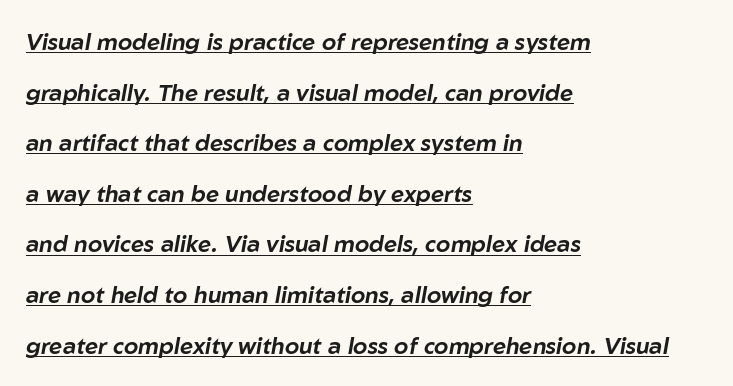
{"italic": "yes", "lean": "right", "slant_degrees": 10, "underline": "yes", "align": "left", "line_spacing": "loose", "line_spacing_ratio": 2.2, "letter_spacing": "normal", "letter_spacing_em": 0.0, "glyph_px": 23}
